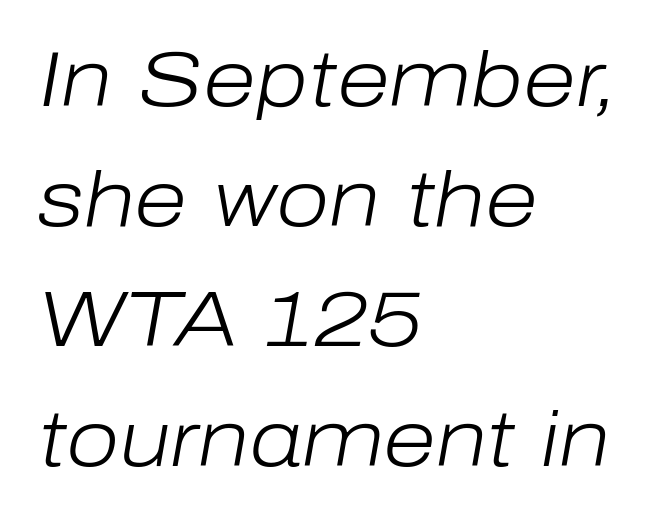
An italicized treatment has been applied to the whole sample. This block has exactly the height ordinary leading produces. Nobody drew a line under any word here. Is the block centered? No — it sits flush against the left margin.
